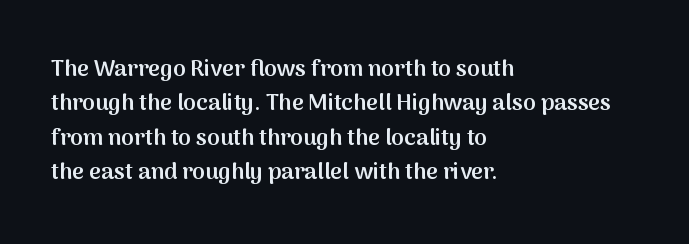
The image shows 23 px text type, upright; set left-aligned, normal line spacing (1.5x), normal letter spacing, not underlined.
